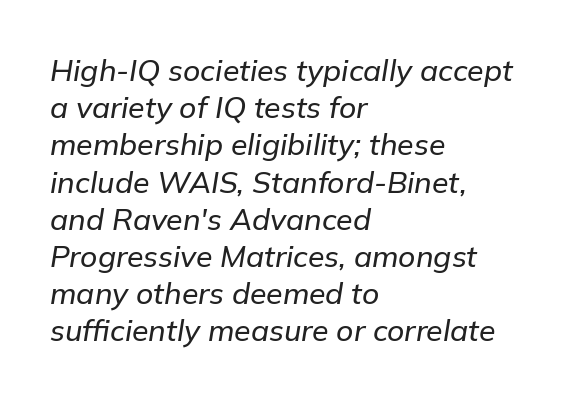
Q: Is the text italic (slanted)? A: Yes, it leans right by about 9 degrees.
Q: Is the text underlined? A: No.
Q: How is the paragraph aligned? A: Left-aligned.
Q: Is the spacing between letters normal or unusually wide? A: Normal.
Q: Width (condensed, normal, or wide)? A: Normal.
Q: Stroke contrast? A: Low.
Q: x-height? A: Medium.
Q: Monospaced? A: No.
